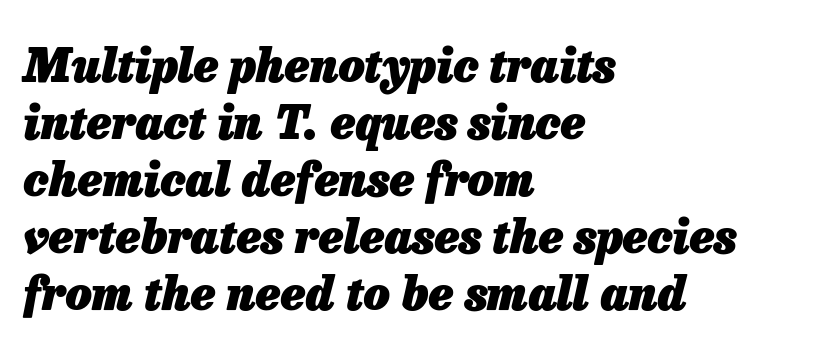
Q: Is the text bold? A: Yes.
Q: Is the text italic (slanted)? A: Yes, it leans right by about 13 degrees.
Q: Is the text underlined? A: No.
Q: How is the paragraph aligned? A: Left-aligned.
Q: Is the spacing between letters normal or unusually wide? A: Normal.
Q: Width (condensed, normal, or wide)? A: Normal.
Q: Stroke contrast? A: Low.
Q: x-height? A: Medium.
Q: Monospaced? A: No.
